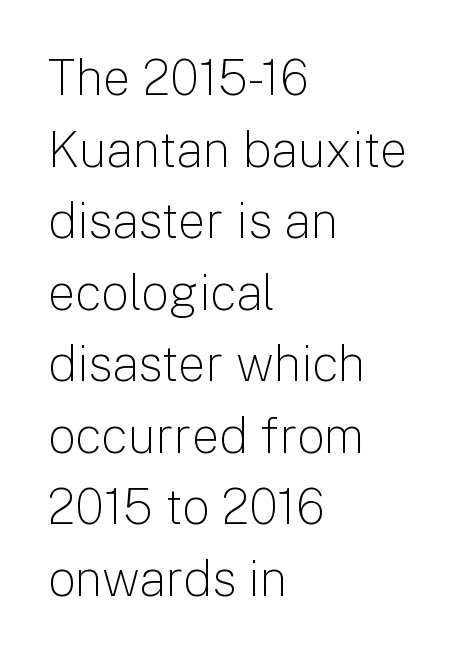
The rendering keeps characters at their native spacing. Any mark beneath the type? The region is blank. Note the varied advance widths — an 'i' is clearly narrower than an 'm'. A classic flush-left, rag-right setting is used for this passage. Unlike a traditional serif, this face leaves its strokes unadorned. No chunkiness to these letters — they're not bold.
